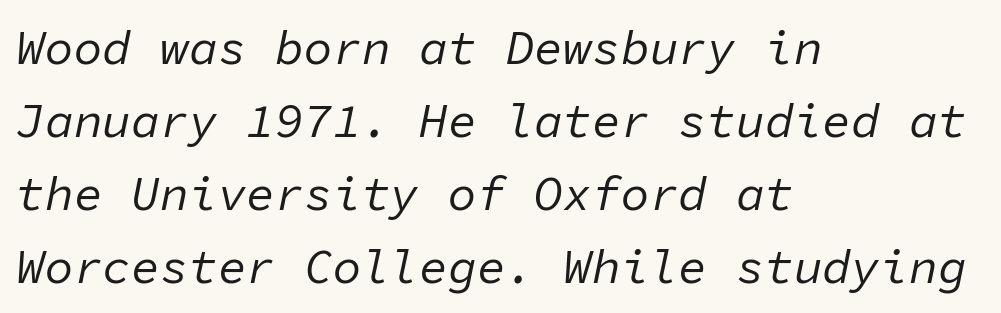
The image shows 48 px regular-weight type, italic (leaning right), monospaced; set left-aligned, normal line spacing (1.52x), normal letter spacing, not underlined; low stroke contrast and a medium x-height.
